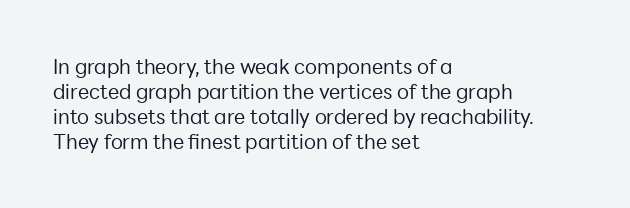
Q: Is the text bold? A: No.
Q: Is the text italic (slanted)? A: No, it is upright.
Q: Is the text underlined? A: No.
Q: How is the paragraph aligned? A: Left-aligned.
Q: Is the spacing between letters normal or unusually wide? A: Normal.
Q: Is the spacing between lines tight, normal or loose? A: Normal.
